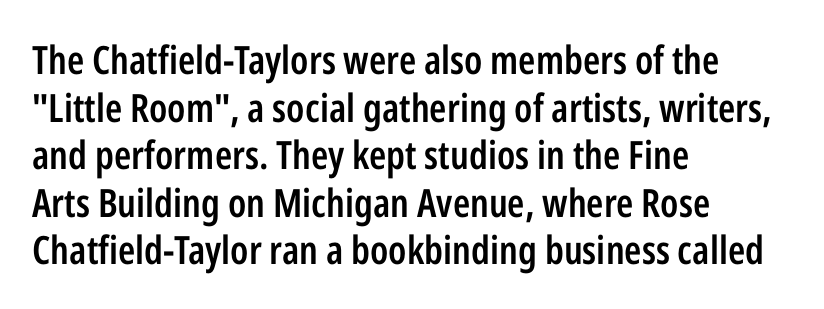
Q: Is the text bold? A: Semi-bold.
Q: Is the text italic (slanted)? A: No, it is upright.
Q: Is the typeface a serif or a sans-serif typeface? A: Sans-serif.
Q: Is the text underlined? A: No.
Q: How is the paragraph aligned? A: Left-aligned.
Q: Is the spacing between letters normal or unusually wide? A: Normal.
Q: Width (condensed, normal, or wide)? A: Condensed.
Q: Stroke contrast? A: Low.
Q: x-height? A: Medium.
Q: Monospaced? A: No.
